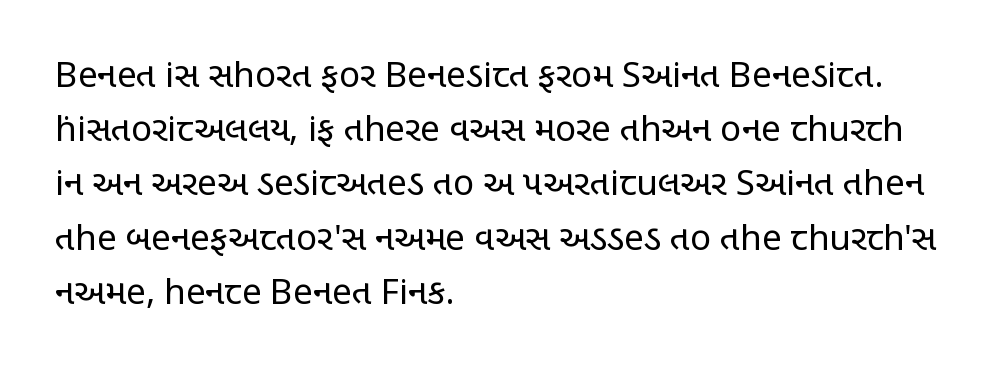
The image shows 35 px regular-weight, condensed sans-serif type, upright; set left-aligned, normal line spacing (1.55x), normal letter spacing, not underlined; low stroke contrast and a large x-height.
